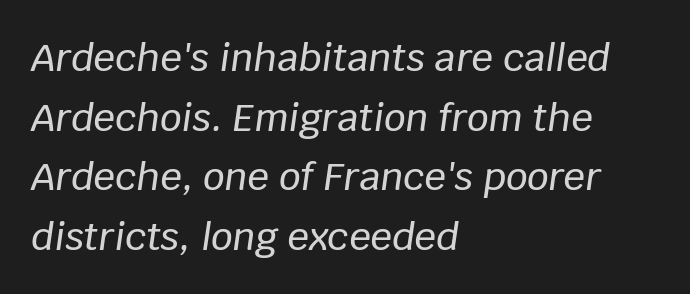
{"italic": "yes", "lean": "right", "slant_degrees": 8, "width": "normal", "stroke_contrast": "low", "x_height": "large", "monospaced": "no", "underline": "no", "align": "left", "line_spacing": "normal", "line_spacing_ratio": 1.57, "letter_spacing": "normal", "letter_spacing_em": 0.0, "glyph_px": 38}
